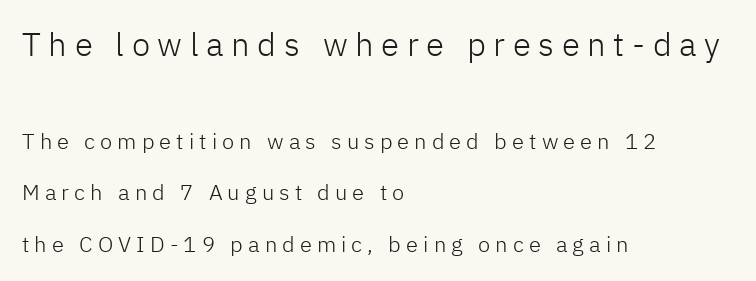
The image shows 33 px light sans-serif type, upright; set left-aligned, loose line spacing (2.34x), unusually wide letter spacing (+0.23 em), not underlined; the first (top) block is 1.5x larger; low stroke contrast and a medium x-height.
